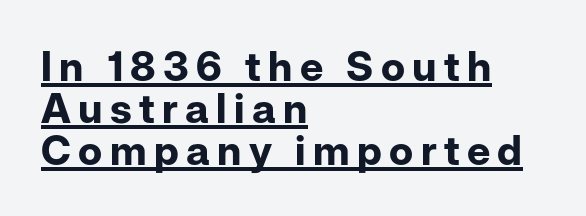
Q: Is the text bold? A: Yes.
Q: Is the text italic (slanted)? A: No, it is upright.
Q: Is the typeface a serif or a sans-serif typeface? A: Sans-serif.
Q: Is the text underlined? A: Yes.
Q: How is the paragraph aligned? A: Left-aligned.
Q: Is the spacing between lines tight, normal or loose? A: Tight.
Q: Width (condensed, normal, or wide)? A: Normal.
Q: Stroke contrast? A: Low.
Q: x-height? A: Medium.
Q: Monospaced? A: No.
